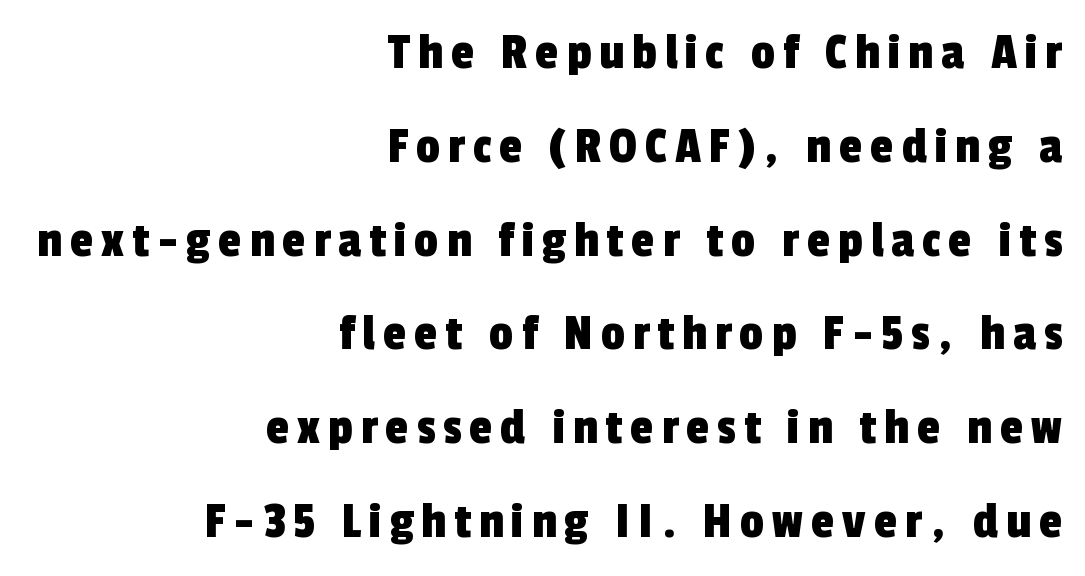
The image shows 53 px condensed sans-serif type; set right-aligned, line spacing 1.77x, not underlined; a medium x-height.
